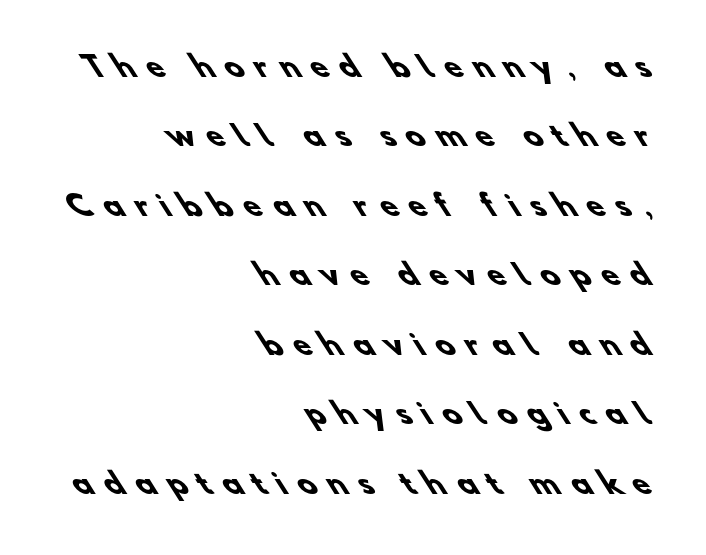
A typesetter would call this proportional, since set widths differ per character. A typesetter would call this leading open, well beyond the default. This is sans-serif lettering, the kind often seen on screens and signage. Words appear elongated and porous because spacing is wide. Bold? Absolutely — the strokes are thick and heavy. Horizontally, the lines are justified to the trailing edge only.
